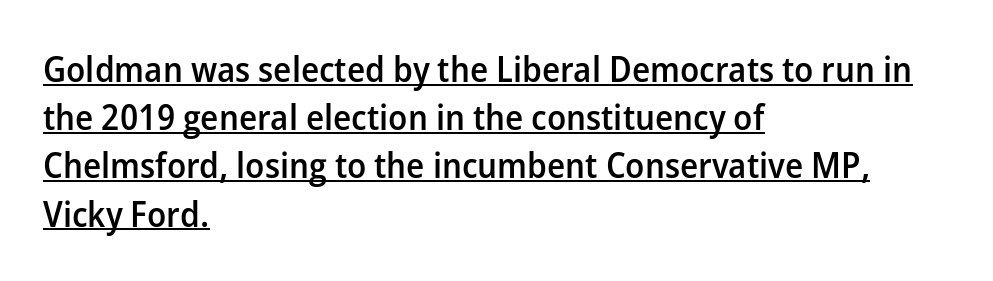
The designer left line spacing at the default. Short note: letters normally spaced. The paragraph shown leans on its left margin. The face used here is proportionally spaced, like ordinary book or web type. Does the lettering tilt? It doesn't — this is upright.
